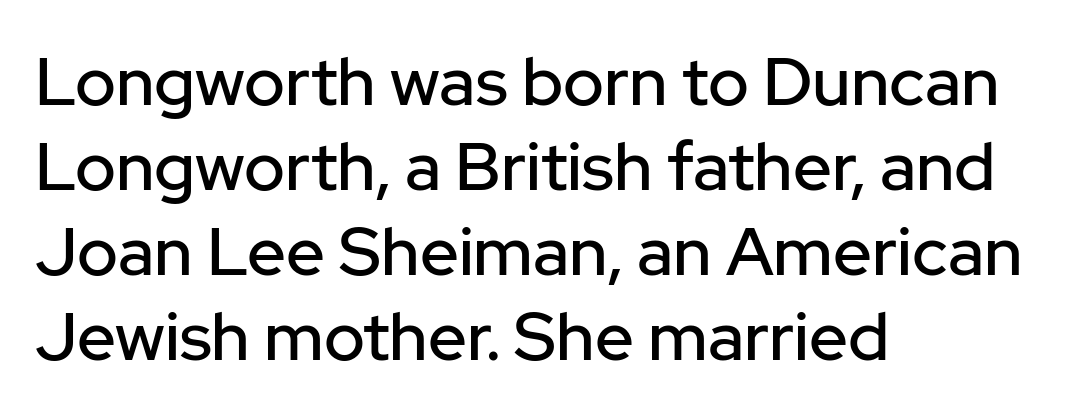
The rag falls on the right side of this text block. The face used here is proportionally spaced, like ordinary book or web type. The gap between lines stays unmarked. The letters stand upright; this is a roman face. What kind of face is this? One without serifs — a sans. Default kerning and tracking; the words read as compact shapes.
